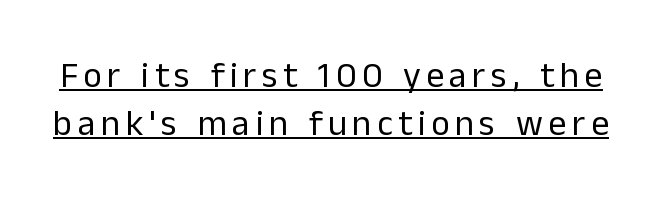
The image shows 36 px regular-weight sans-serif type, upright; set normal line spacing (1.33x), underlined; low stroke contrast and a medium x-height.
